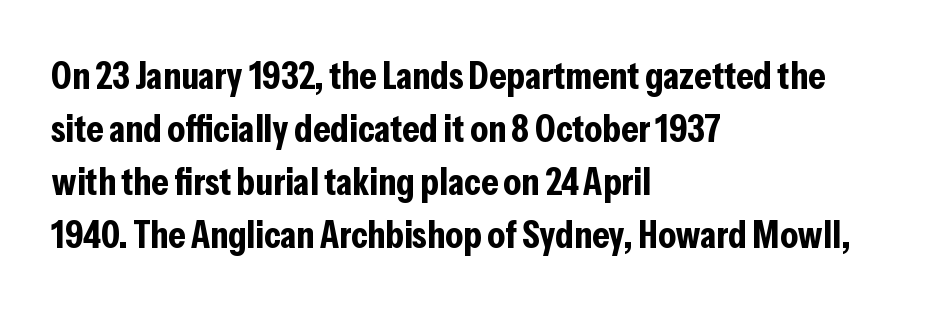
{"serif": "no", "italic": "no", "bold": "yes", "weight": "bold", "width": "condensed", "stroke_contrast": "low", "x_height": "medium", "monospaced": "no", "underline": "no", "align": "left", "line_spacing": "normal", "line_spacing_ratio": 1.36, "letter_spacing": "normal", "letter_spacing_em": 0.0, "glyph_px": 39}
